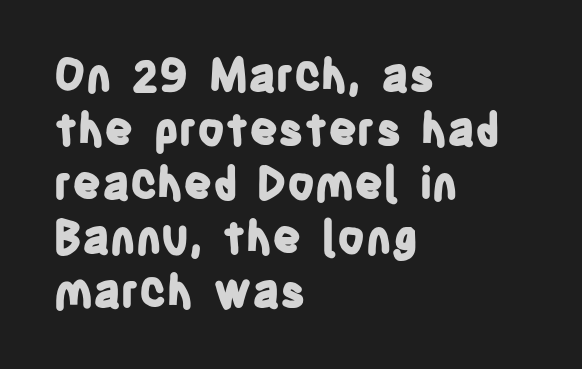
{"serif": "no", "italic": "no", "bold": "yes", "weight": "bold", "width": "condensed", "stroke_contrast": "low", "x_height": "large", "monospaced": "no", "underline": "no", "align": "left", "line_spacing_ratio": 1.2, "letter_spacing": "normal", "letter_spacing_em": 0.0, "glyph_px": 45}
